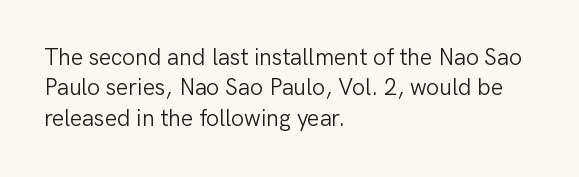
Q: Is the text bold? A: No.
Q: Is the text italic (slanted)? A: No, it is upright.
Q: Is the text underlined? A: No.
Q: How is the paragraph aligned? A: Left-aligned.
Q: Is the spacing between letters normal or unusually wide? A: Normal.
Q: Is the spacing between lines tight, normal or loose? A: Normal.
